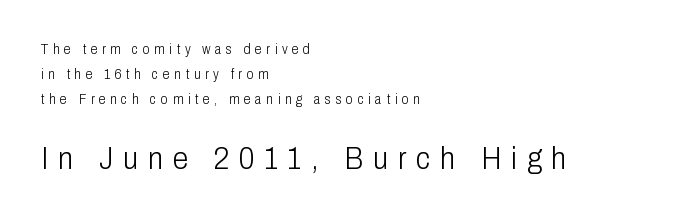
Q: Is the text bold? A: No.
Q: Is the text italic (slanted)? A: No, it is upright.
Q: Is the typeface a serif or a sans-serif typeface? A: Sans-serif.
Q: Is the text underlined? A: No.
Q: How is the paragraph aligned? A: Left-aligned.
Q: Is the spacing between letters normal or unusually wide? A: Unusually wide.
Q: Which block of text is set in a larger size, the first (top) or the second (bottom)? A: The second (bottom) one.
Q: Width (condensed, normal, or wide)? A: Condensed.
Q: Stroke contrast? A: Low.
Q: x-height? A: Medium.
Q: Monospaced? A: No.
